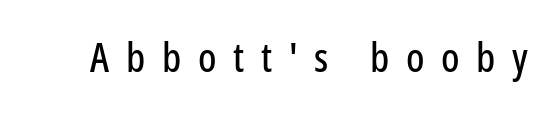
The image shows 41 px condensed sans-serif type, upright; set unusually wide letter spacing (+0.41 em), not underlined; low stroke contrast and a medium x-height.
